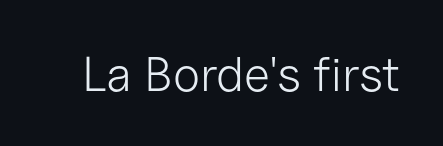
Ink coverage per letter is moderate at most. The glyphs are unaccompanied by any horizontal stroke below them. This is the regular roman posture of the typeface. Letter spacing: default.
